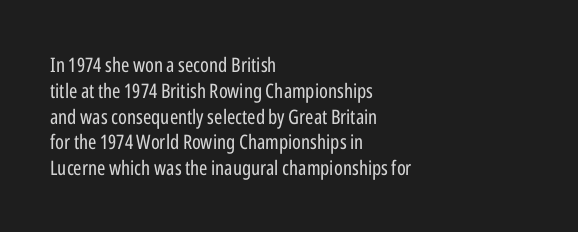
Q: Is the text bold? A: No.
Q: Is the text italic (slanted)? A: No, it is upright.
Q: Is the text underlined? A: No.
Q: How is the paragraph aligned? A: Left-aligned.
Q: Is the spacing between letters normal or unusually wide? A: Normal.
Q: Is the spacing between lines tight, normal or loose? A: Normal.
